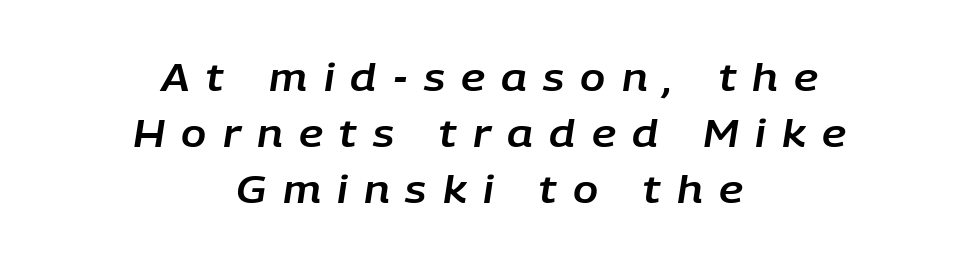
Q: Is the text italic (slanted)? A: Yes, it leans right by about 9 degrees.
Q: Is the text underlined? A: No.
Q: How is the paragraph aligned? A: Centered.
Q: Is the spacing between letters normal or unusually wide? A: Unusually wide.
Q: Is the spacing between lines tight, normal or loose? A: Normal.
Q: Width (condensed, normal, or wide)? A: Normal.
Q: Stroke contrast? A: Low.
Q: x-height? A: Large.
Q: Monospaced? A: No.
